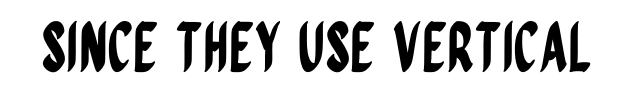
Q: Is the text italic (slanted)? A: No, it is upright.
Q: Is the typeface a serif or a sans-serif typeface? A: Sans-serif.
Q: Is the text underlined? A: No.
Q: Is the spacing between letters normal or unusually wide? A: Normal.
Q: Width (condensed, normal, or wide)? A: Condensed.
Q: Stroke contrast? A: Low.
Q: x-height? A: Large.
Q: Monospaced? A: No.
